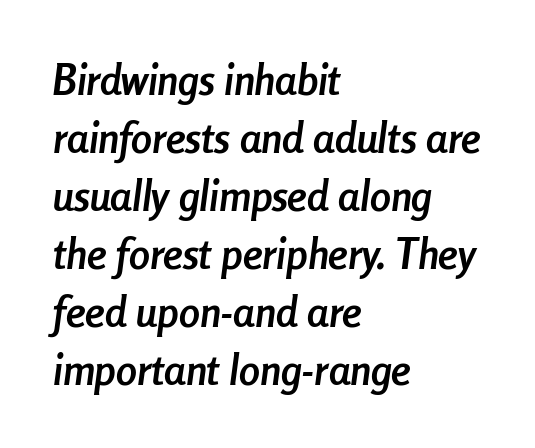
The glyphs have the mass of a bold cut. Words float on clear page, feet unadorned. The setting favours the left margin, as ordinary paragraphs usually do. The designer left line spacing at the default. This is oblique type, the kind used for emphasis or titles. Compared with typical body copy, the letter spacing here is the same.
